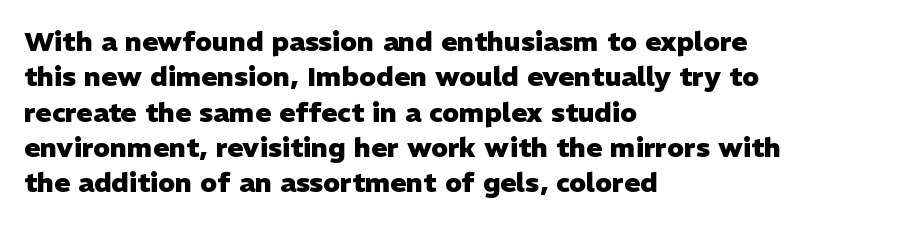
The image shows 27 px bold type, upright; set left-aligned, normal line spacing (1.31x), normal letter spacing, not underlined.
